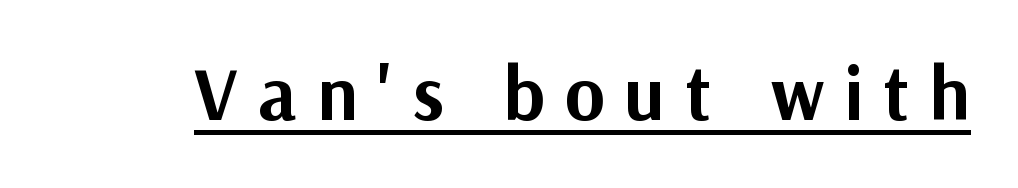
{"serif": "no", "italic": "no", "bold": "yes", "weight": "bold", "width": "normal", "stroke_contrast": "medium", "x_height": "medium", "monospaced": "no", "underline": "yes", "letter_spacing": "wide", "letter_spacing_em": 0.26, "glyph_px": 76}
